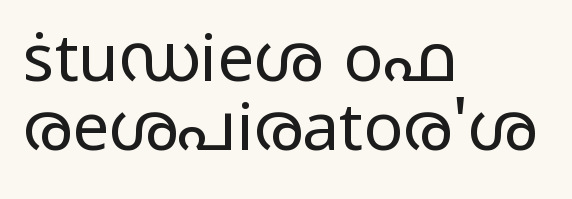
The line-height multiplier appears low, near solid setting. No letter is thick-stroked: the sample isn't bold. The space directly below the letters is spotless. Honestly, the letter spacing is just normal — you wouldn't notice it. Unlike a traditional serif, this face leaves its strokes unadorned. Spacing verdict: proportional, widths tailored to each character.
